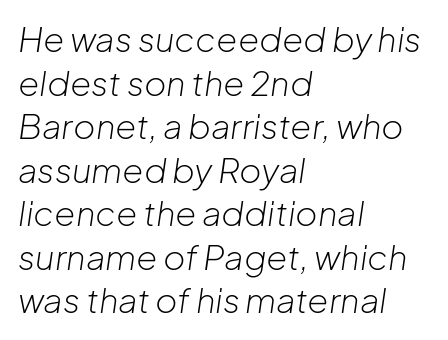
Q: Is the text bold? A: No.
Q: Is the text italic (slanted)? A: Yes, it leans right by about 8 degrees.
Q: Is the text underlined? A: No.
Q: How is the paragraph aligned? A: Left-aligned.
Q: Is the spacing between letters normal or unusually wide? A: Normal.
Q: Is the spacing between lines tight, normal or loose? A: Normal.
Q: Width (condensed, normal, or wide)? A: Normal.
Q: Stroke contrast? A: Low.
Q: x-height? A: Medium.
Q: Monospaced? A: No.
